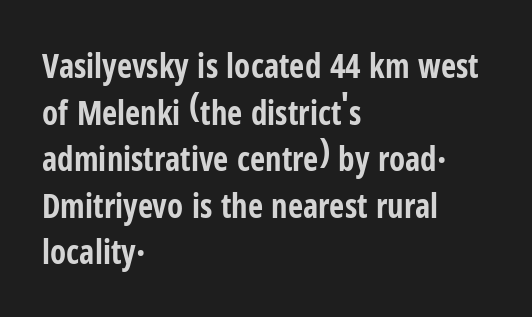
{"serif": "no", "italic": "no", "bold": "yes", "weight": "bold", "width": "condensed", "stroke_contrast": "low", "x_height": "medium", "monospaced": "no", "underline": "no", "align": "left", "line_spacing": "normal", "line_spacing_ratio": 1.41, "letter_spacing": "normal", "letter_spacing_em": 0.0, "glyph_px": 33}
